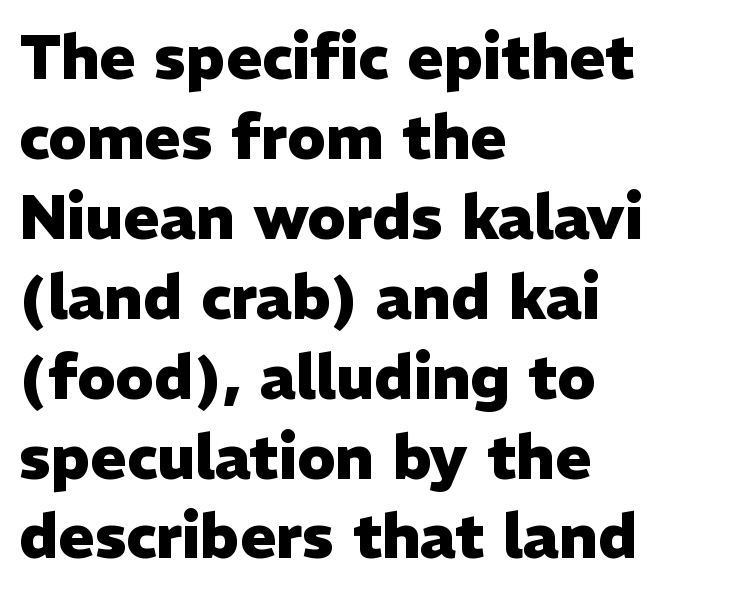
The image shows 61 px heavy sans-serif type, upright; set left-aligned, normal line spacing (1.31x), normal letter spacing, not underlined; low stroke contrast and a medium x-height.
